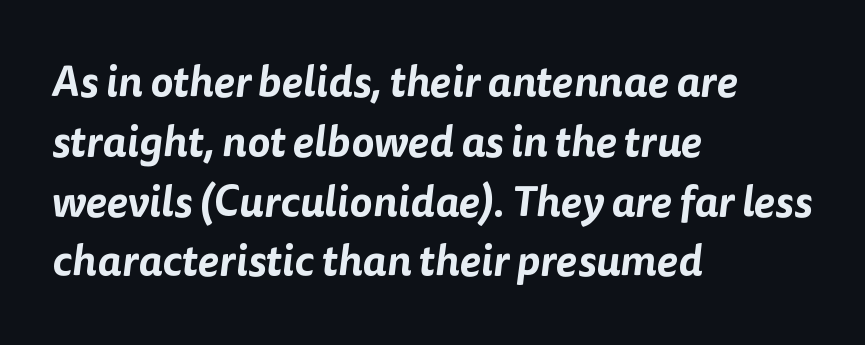
The lines sit at an ordinary, default distance from one another. The baseline area is clear. The paragraph has a hard left edge and a soft right edge. Nope, no serifs anywhere on these letters. The letterforms sit shoulder to shoulder at normal distance. This sample has the flowing, uneven cadence of proportional lettering.
